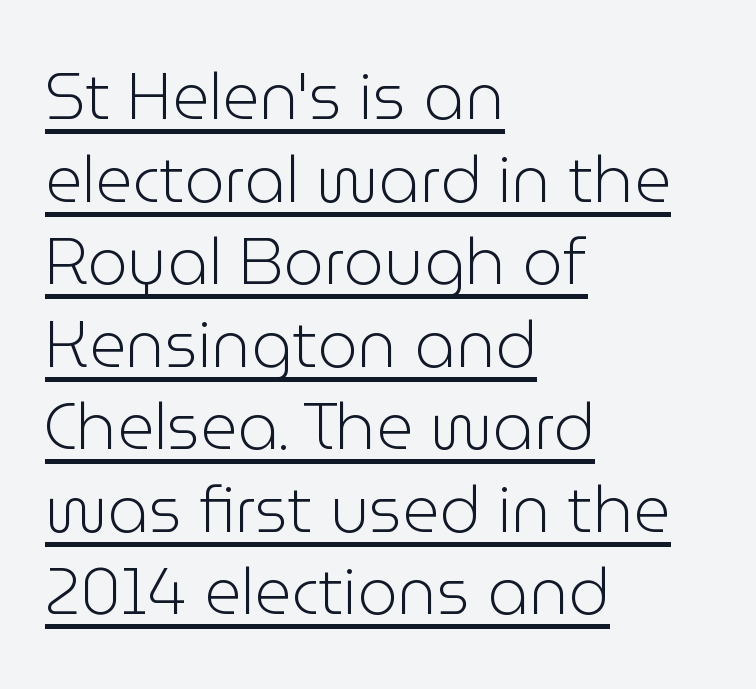
Q: Is the text bold? A: No.
Q: Is the text italic (slanted)? A: No, it is upright.
Q: Is the typeface a serif or a sans-serif typeface? A: Sans-serif.
Q: Is the text underlined? A: Yes.
Q: How is the paragraph aligned? A: Left-aligned.
Q: Is the spacing between letters normal or unusually wide? A: Normal.
Q: Is the spacing between lines tight, normal or loose? A: Normal.
Q: Width (condensed, normal, or wide)? A: Normal.
Q: Stroke contrast? A: Low.
Q: x-height? A: Medium.
Q: Monospaced? A: No.
